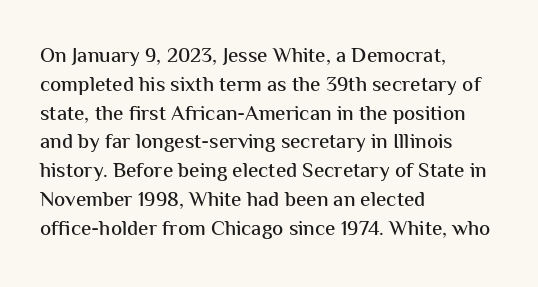
The compositor pushed each line to the left boundary. The strip under each line holds only bare page. When letters stand straight like this, we call the style roman or upright. Letter spacing: default. In terms of leading, this rendering sits right in the middle.
